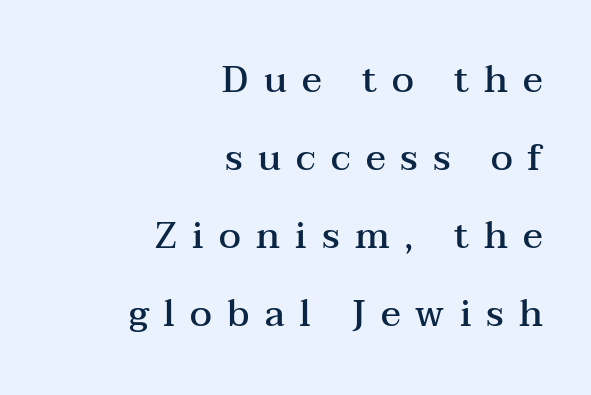
The image shows 37 px semibold, wide serif type, upright; set right-aligned, loose line spacing (2.11x), unusually wide letter spacing (+0.41 em), not underlined; medium stroke contrast and a medium x-height.
